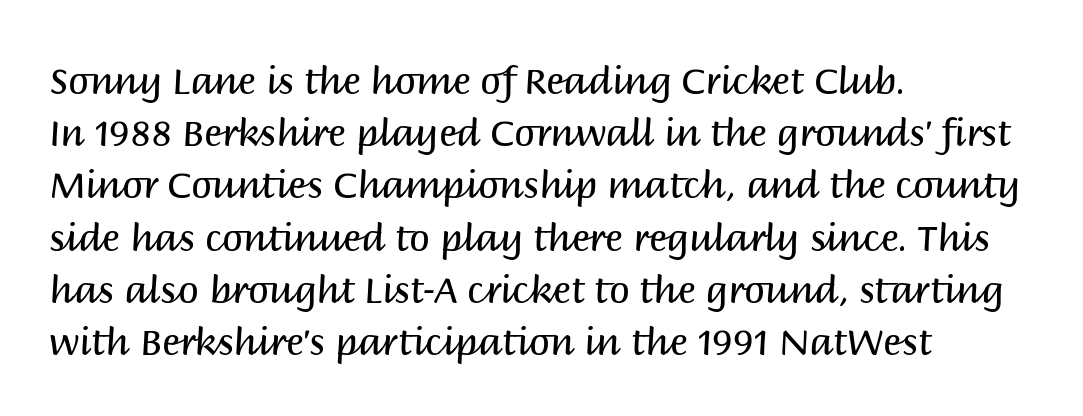
{"serif": "no", "bold": "no", "weight": "regular", "width": "normal", "stroke_contrast": "medium", "x_height": "large", "monospaced": "no", "underline": "no", "align": "left", "line_spacing": "normal", "line_spacing_ratio": 1.41, "letter_spacing": "normal", "letter_spacing_em": 0.0, "glyph_px": 37}
